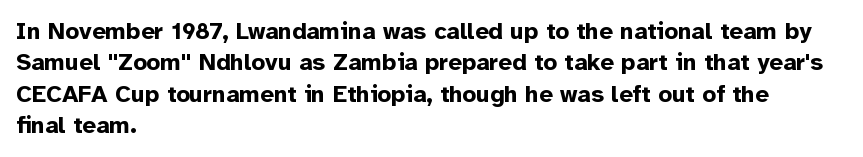
Caption: standard tracking, unaltered. In CSS terms this would be text-align: left. Unlike italic type, these characters show no tilt at all. A dark, heavy texture on the line: the type is bold.
